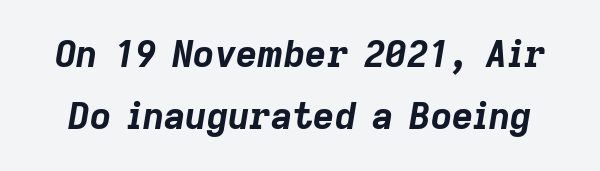
Q: Is the text bold? A: Yes.
Q: Is the text italic (slanted)? A: Yes, it leans right by about 9 degrees.
Q: Is the text underlined? A: No.
Q: Is the spacing between letters normal or unusually wide? A: Normal.
Q: Is the spacing between lines tight, normal or loose? A: Normal.
Q: Width (condensed, normal, or wide)? A: Normal.
Q: Stroke contrast? A: Low.
Q: x-height? A: Medium.
Q: Monospaced? A: No.
